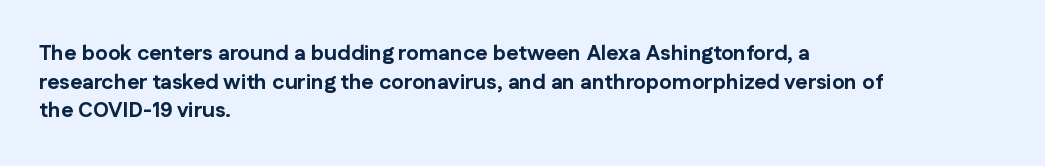
{"italic": "no", "bold": "yes", "underline": "no", "align": "left", "line_spacing": "normal", "line_spacing_ratio": 1.36, "letter_spacing": "normal", "letter_spacing_em": 0.0, "glyph_px": 21}
